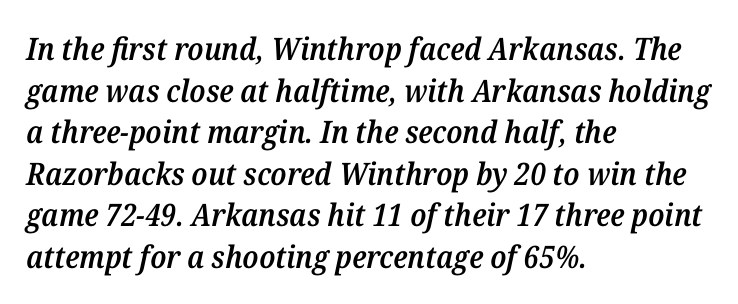
Q: Is the text bold? A: Semi-bold.
Q: Is the text italic (slanted)? A: Yes, it leans right by about 12 degrees.
Q: Is the typeface a serif or a sans-serif typeface? A: Serif.
Q: Is the text underlined? A: No.
Q: How is the paragraph aligned? A: Left-aligned.
Q: Is the spacing between letters normal or unusually wide? A: Normal.
Q: Is the spacing between lines tight, normal or loose? A: Normal.
Q: Width (condensed, normal, or wide)? A: Normal.
Q: Stroke contrast? A: Medium.
Q: x-height? A: Medium.
Q: Monospaced? A: No.
